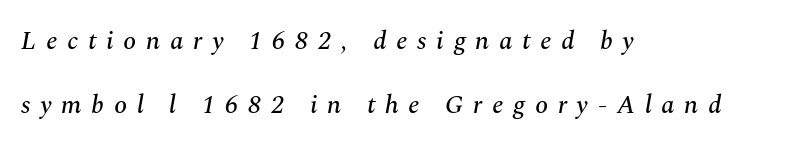
Q: Is the text italic (slanted)? A: Yes, it leans right by about 10 degrees.
Q: Is the text underlined? A: No.
Q: How is the paragraph aligned? A: Left-aligned.
Q: Is the spacing between letters normal or unusually wide? A: Unusually wide.
Q: Is the spacing between lines tight, normal or loose? A: Loose.
